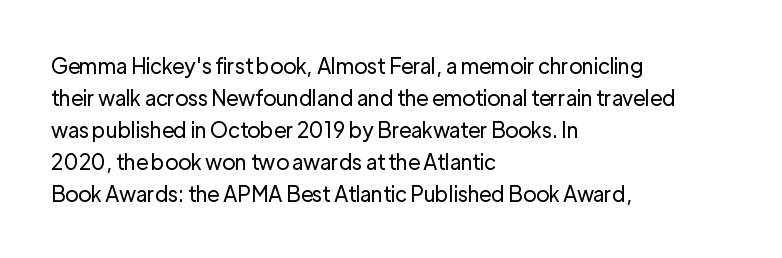
Q: Is the text bold? A: No.
Q: Is the text italic (slanted)? A: No, it is upright.
Q: Is the text underlined? A: No.
Q: How is the paragraph aligned? A: Left-aligned.
Q: Is the spacing between letters normal or unusually wide? A: Normal.
Q: Is the spacing between lines tight, normal or loose? A: Normal.
